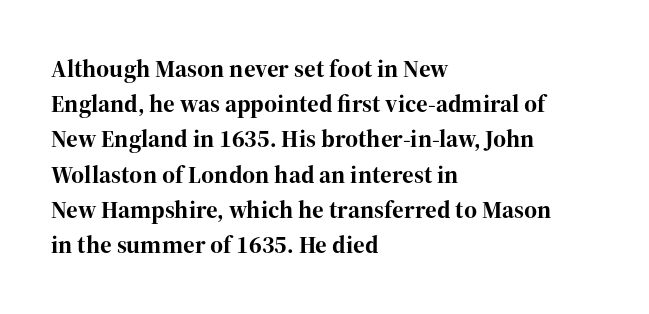
{"italic": "no", "bold": "yes", "underline": "no", "align": "left", "line_spacing": "normal", "line_spacing_ratio": 1.41, "letter_spacing": "normal", "letter_spacing_em": 0.0, "glyph_px": 25}
